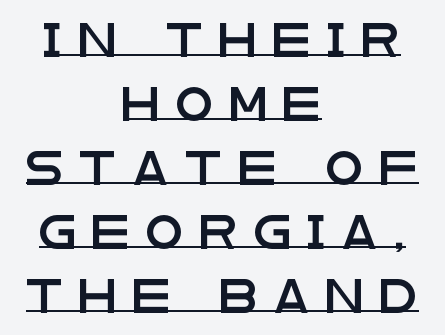
The image shows 34 px wide sans-serif type, upright; set centered, line spacing 1.88x, unusually wide letter spacing (+0.48 em), underlined; low stroke contrast and a large x-height.
